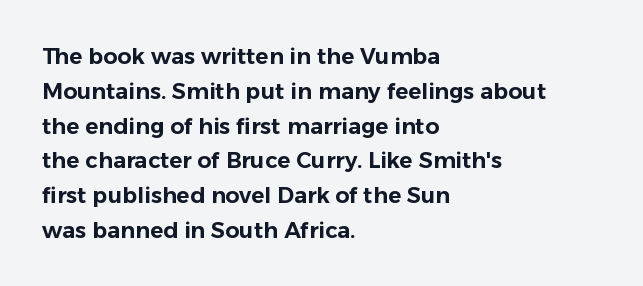
The image shows 22 px text type, upright; set left-aligned, normal line spacing (1.58x), normal letter spacing, not underlined.
